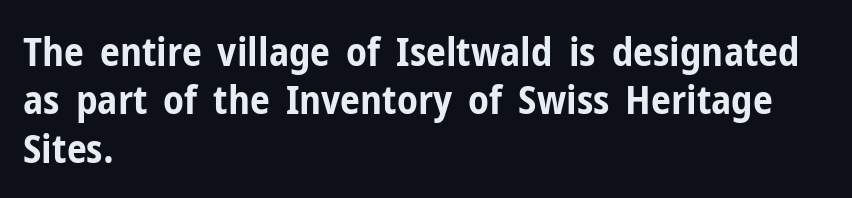
Q: Is the text bold? A: Yes.
Q: Is the text italic (slanted)? A: No, it is upright.
Q: Is the typeface a serif or a sans-serif typeface? A: Sans-serif.
Q: Is the text underlined? A: No.
Q: How is the paragraph aligned? A: Left-aligned.
Q: Is the spacing between letters normal or unusually wide? A: Normal.
Q: Width (condensed, normal, or wide)? A: Condensed.
Q: Stroke contrast? A: Low.
Q: x-height? A: Medium.
Q: Monospaced? A: No.
